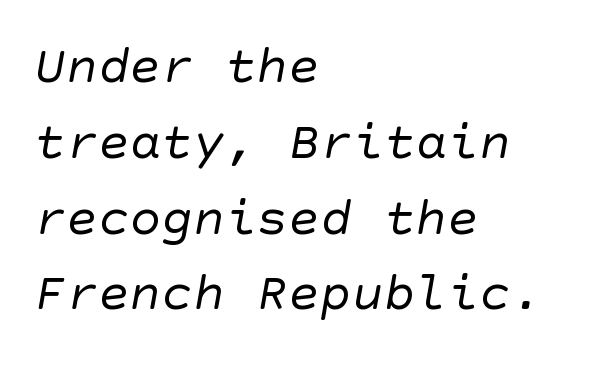
Rows of type keep a routine distance in the vertical direction. Unlike a traditional serif, this face leaves its strokes unadorned. Weight: in the light-to-regular range. Students, note that the glyphs here touch the page at normal intervals. Unmarked baselines from the first word to the last.
